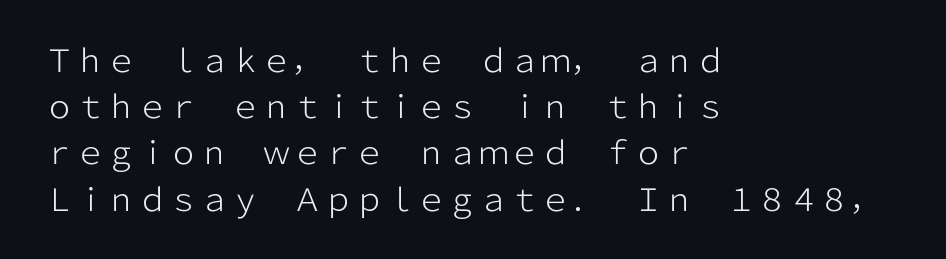
The image shows 31 px light sans-serif type, upright; set left-aligned, normal line spacing (1.49x), normal letter spacing, not underlined; low stroke contrast and a medium x-height.
